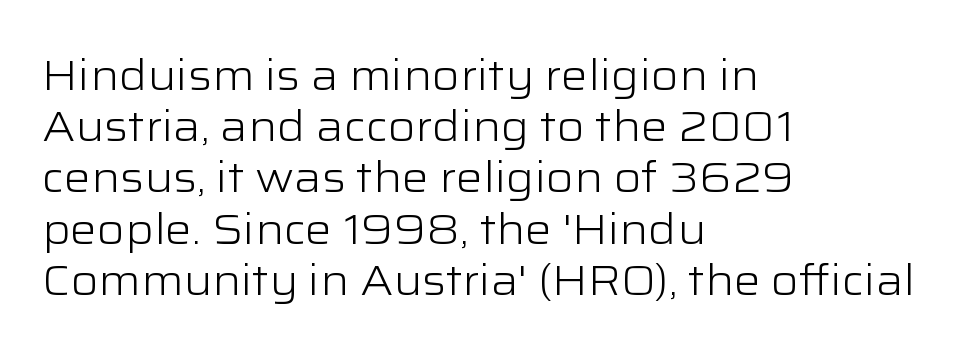
The image shows 42 px light, wide sans-serif type, upright; set left-aligned, line spacing 1.22x, normal letter spacing, not underlined; low stroke contrast and a medium x-height.
